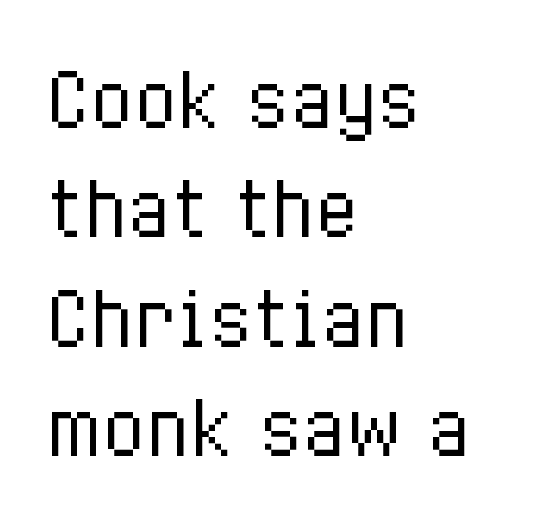
The image shows 72 px regular-weight, condensed type, upright; set left-aligned, normal line spacing (1.52x), normal letter spacing, not underlined; low stroke contrast and a medium x-height.
